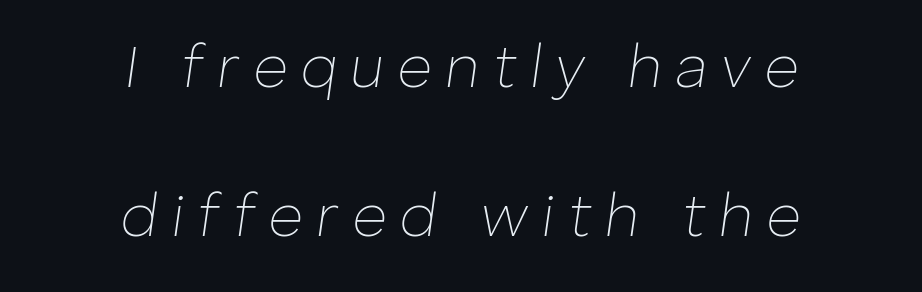
{"italic": "yes", "lean": "right", "slant_degrees": 8, "bold": "no", "weight": "thin", "width": "normal", "stroke_contrast": "low", "x_height": "medium", "monospaced": "no", "underline": "no", "align": "center", "line_spacing": "loose", "line_spacing_ratio": 2.48, "letter_spacing": "wide", "letter_spacing_em": 0.22, "glyph_px": 60}
